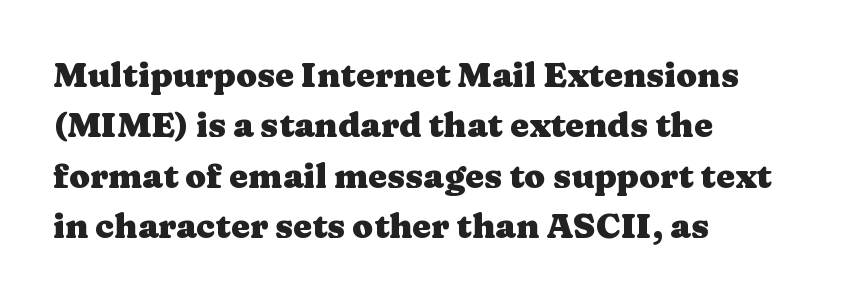
The image shows 34 px heavy, wide serif type, upright; set left-aligned, normal line spacing (1.48x), normal letter spacing, not underlined; medium stroke contrast and a medium x-height.
